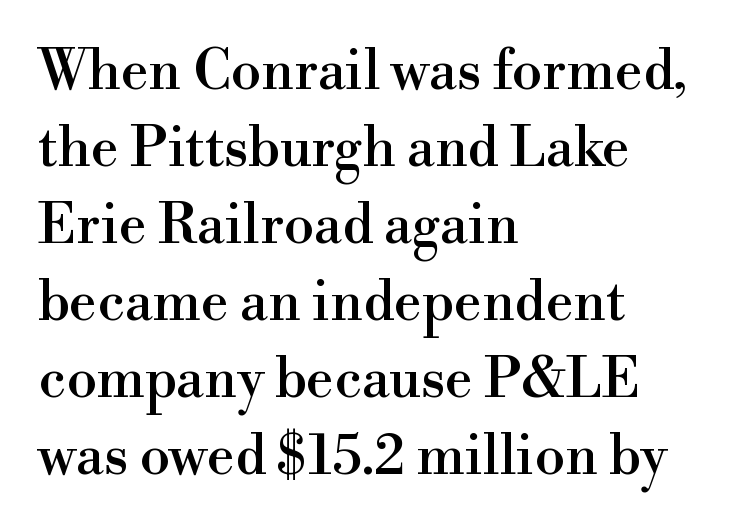
Does the type have serifs? Yes, each stem ends in a small foot. The letters sit at their default tracking, neither squeezed nor spread. Summary of vertical rhythm: regular, with standard interline spacing. In terms of posture, this sample is upright. In CSS terms this would be text-align: left.
